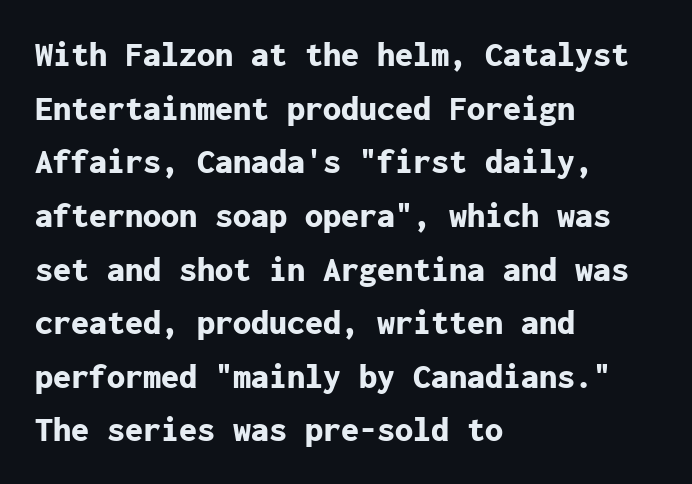
A typesetter would call this monospace, since all characters share one set width. Reading down the block, your eye returns to a fixed left position each line. Heft: maximum for text — a bold. Is the letter spacing exaggerated? No — it looks like the ordinary default. If you drew a line through each stem, it would be perfectly vertical. A sans-serif font was chosen for this passage.
